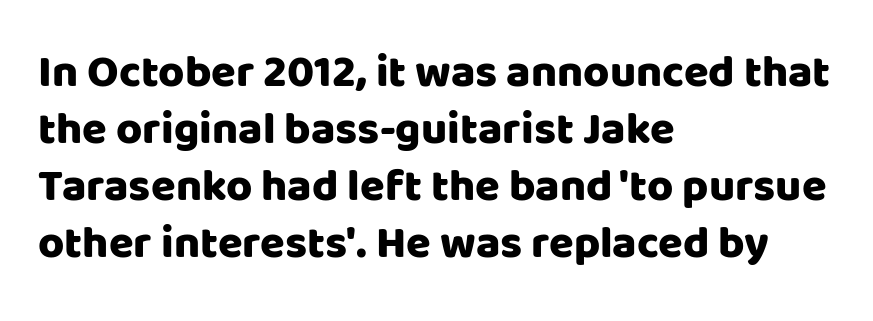
The setting favours the left margin, as ordinary paragraphs usually do. Rows of type keep a routine distance in the vertical direction. Serif or sans? Sans — the stroke terminals are bare. The specimen omits any rule beneath the text block's lines.
